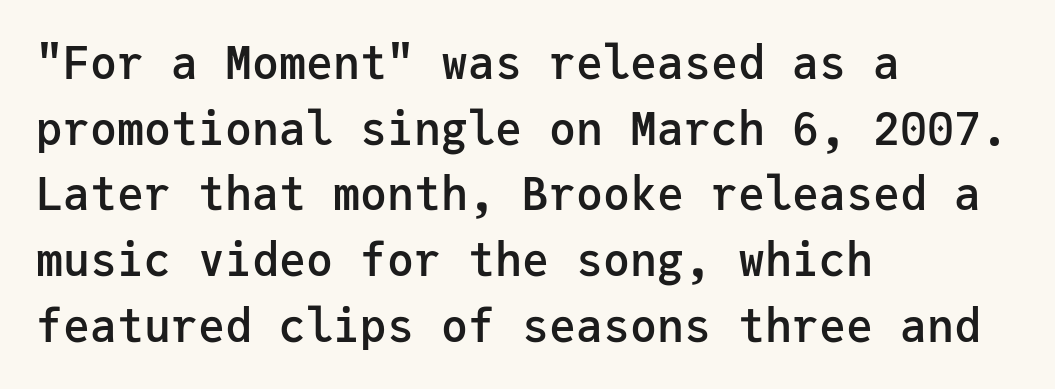
The image shows 45 px semibold sans-serif type, upright, monospaced; set left-aligned, normal line spacing (1.46x), normal letter spacing, not underlined; low stroke contrast and a medium x-height.
